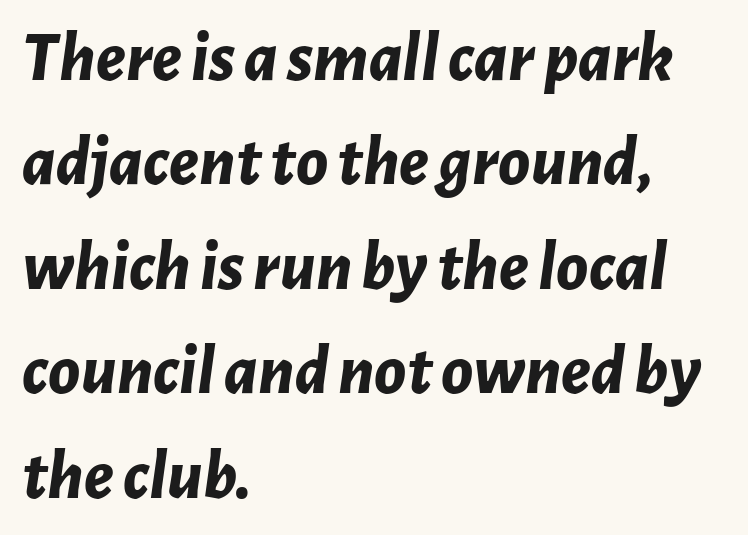
The image shows 72 px bold type, italic (leaning right); set left-aligned, normal line spacing (1.45x), normal letter spacing, not underlined; low stroke contrast and a medium x-height.
